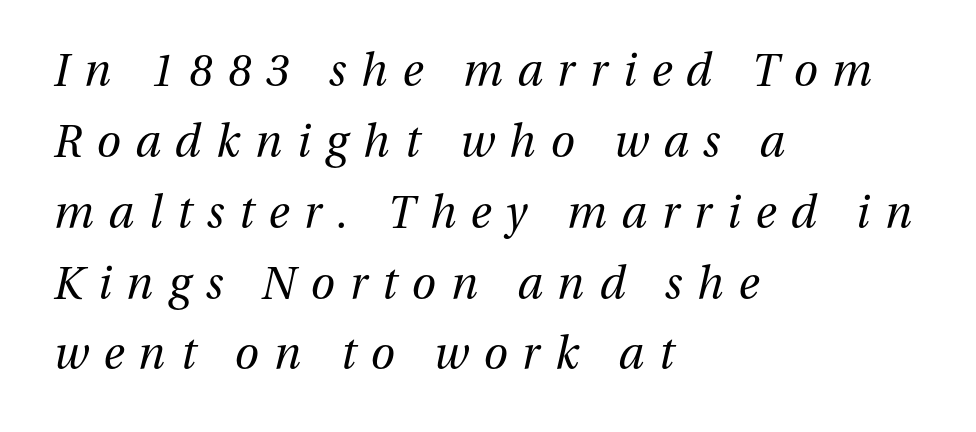
{"italic": "yes", "lean": "right", "slant_degrees": 13, "bold": "no", "weight": "regular", "width": "normal", "stroke_contrast": "medium", "x_height": "medium", "monospaced": "no", "underline": "no", "align": "left", "line_spacing": "normal", "line_spacing_ratio": 1.61, "letter_spacing": "wide", "letter_spacing_em": 0.34, "glyph_px": 44}
